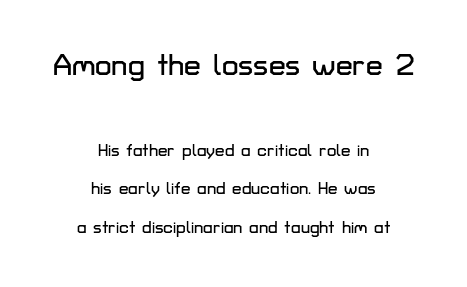
The image shows 30 px sans-serif type, upright; set centered, loose line spacing (2.26x), normal letter spacing, not underlined; the first (top) block is 1.76x larger; low stroke contrast and a medium x-height.
